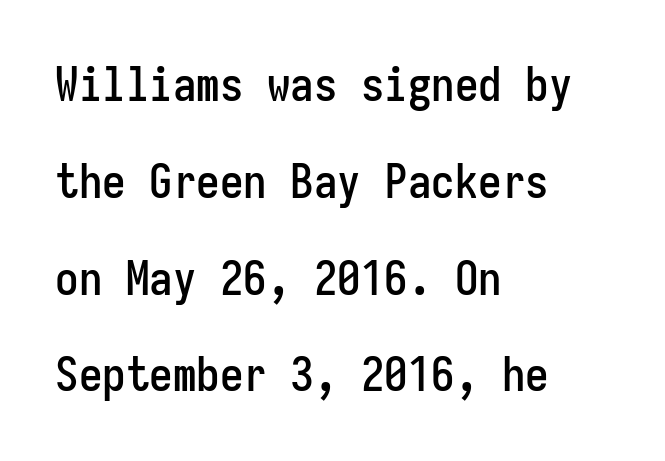
The lines in this sample share a left origin and differ only in where they stop. Here the glyphs are tracked normally, forming tight word shapes. Typographically, this falls in the sans-serif category. Beneath every word, the page is bare. The rendering uses a large line-height, opening up the rows.
